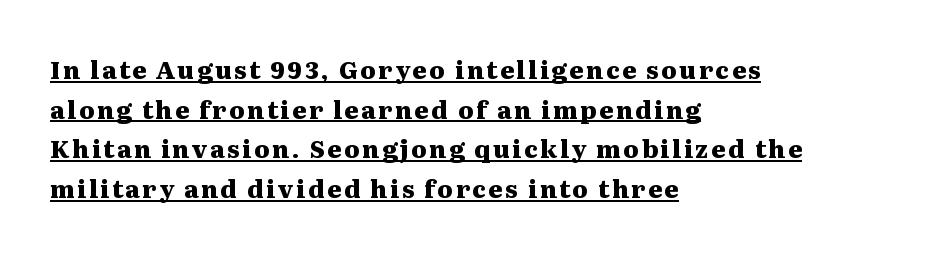
The image shows 24 px bold type, upright; set left-aligned, normal line spacing (1.65x), underlined.
